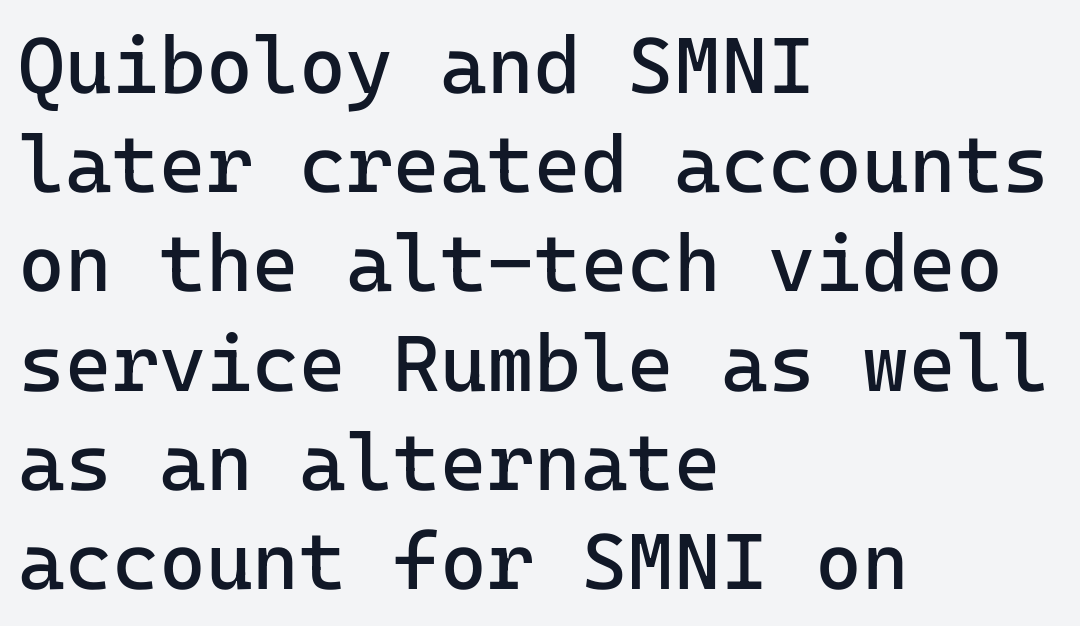
The image shows 80 px regular-weight sans-serif type, upright; set left-aligned, line spacing 1.24x, normal letter spacing, not underlined; low stroke contrast and a medium x-height.
